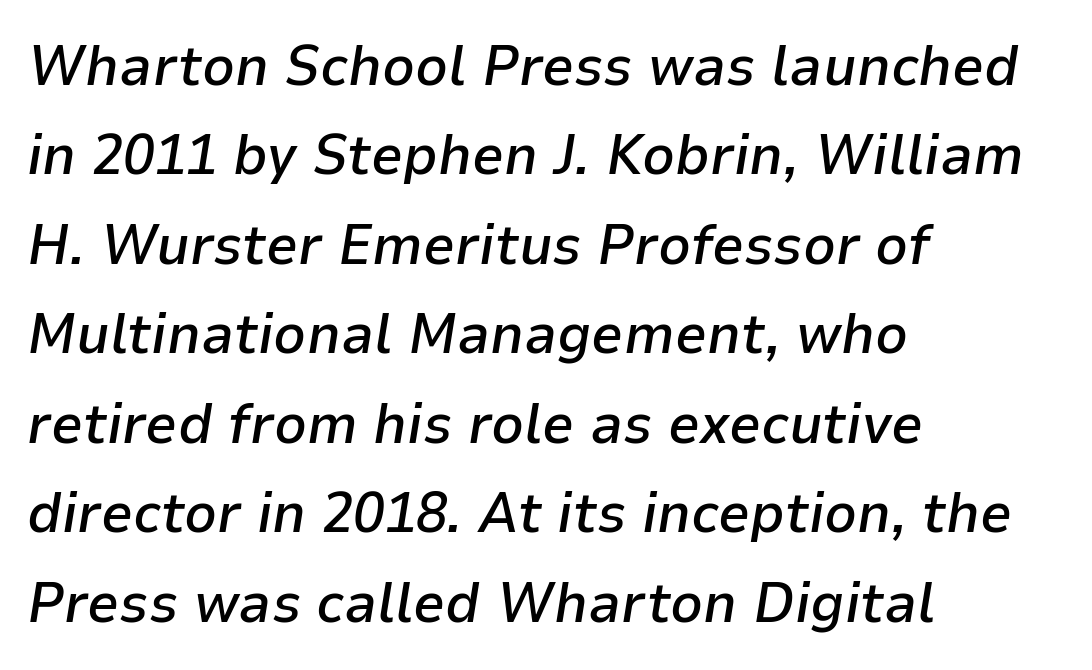
The image shows 57 px semibold type, italic (leaning right); set left-aligned, normal line spacing (1.57x), normal letter spacing, not underlined; low stroke contrast and a medium x-height.
